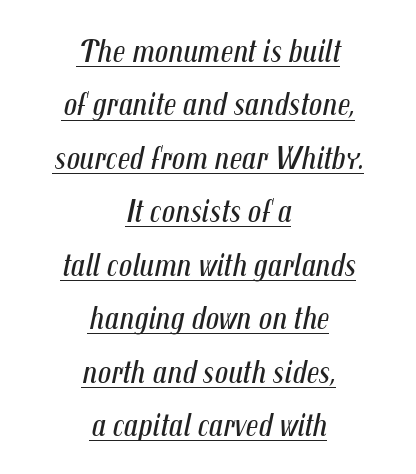
The image shows 33 px regular-weight, condensed type, italic (leaning right); set centered, normal line spacing (1.62x), normal letter spacing, underlined; medium stroke contrast and a medium x-height.
